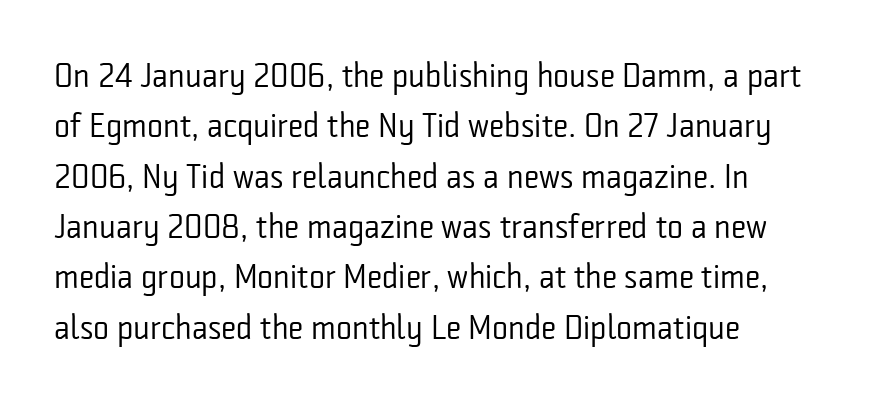
Left-aligned paragraph, ragged on the right. The horizontal fit of the characters is conventional and even. These lines sit exactly where default settings would place them. Is this a fixed-width face? No — the glyphs have proportional, varying widths. It's the straight-up-and-down kind of type. Plain, unruled lines of type.
